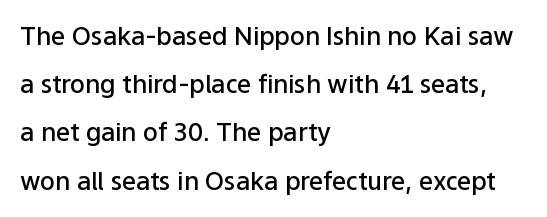
{"italic": "no", "bold": "semi", "underline": "no", "align": "left", "line_spacing": "loose", "line_spacing_ratio": 1.93, "letter_spacing": "normal", "letter_spacing_em": 0.0, "glyph_px": 25}
